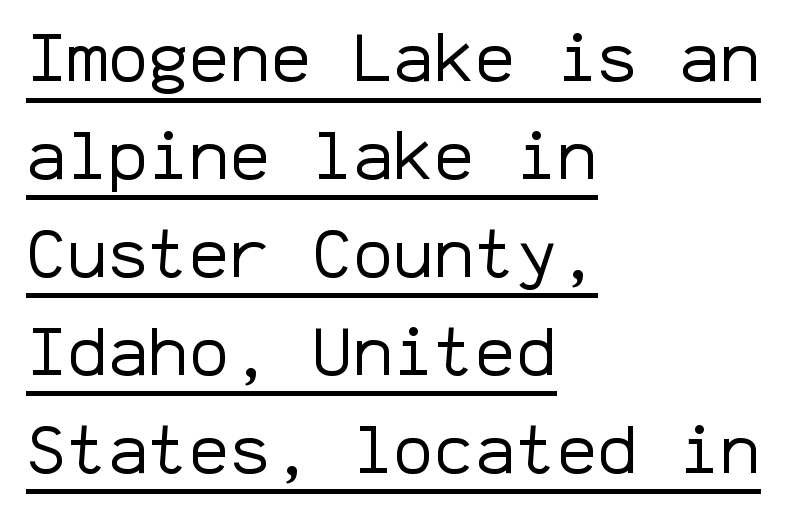
{"serif": "no", "italic": "no", "bold": "no", "weight": "regular", "width": "normal", "stroke_contrast": "low", "x_height": "medium", "monospaced": "yes", "underline": "yes", "align": "left", "line_spacing": "normal", "line_spacing_ratio": 1.44, "letter_spacing": "normal", "letter_spacing_em": 0.0, "glyph_px": 68}
